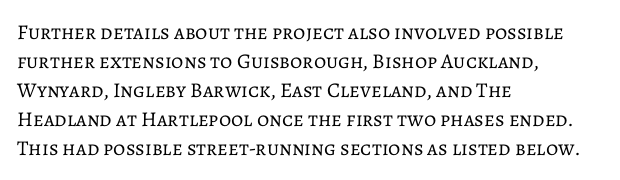
The image shows 21 px text type, upright; set left-aligned, normal line spacing (1.38x), normal letter spacing, not underlined.
